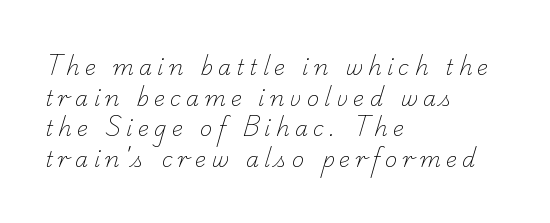
The image shows 21 px text type; set left-aligned, normal line spacing (1.46x), unusually wide letter spacing (+0.25 em), not underlined.
